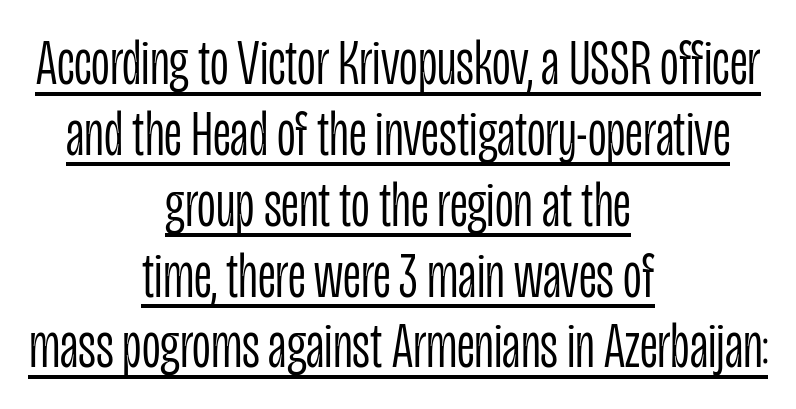
Honestly, the underline is the first thing you notice here. A centered setting, common on invitations and titles, is used for this passage. The rendering keeps characters at their native spacing. Ordinary non-slanted type is in use.
